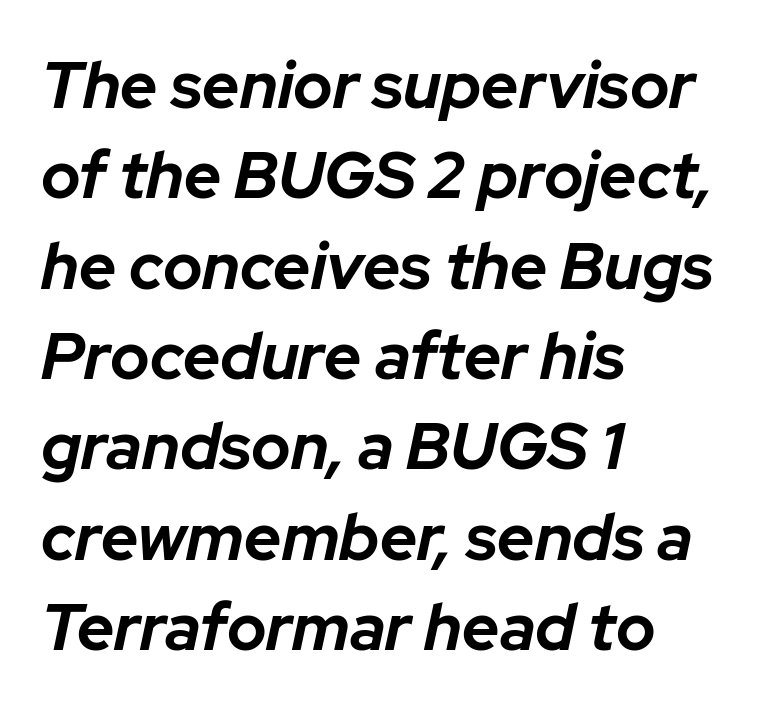
The image shows 65 px bold type, italic (leaning right); set left-aligned, normal line spacing (1.39x), normal letter spacing, not underlined; low stroke contrast and a medium x-height.
